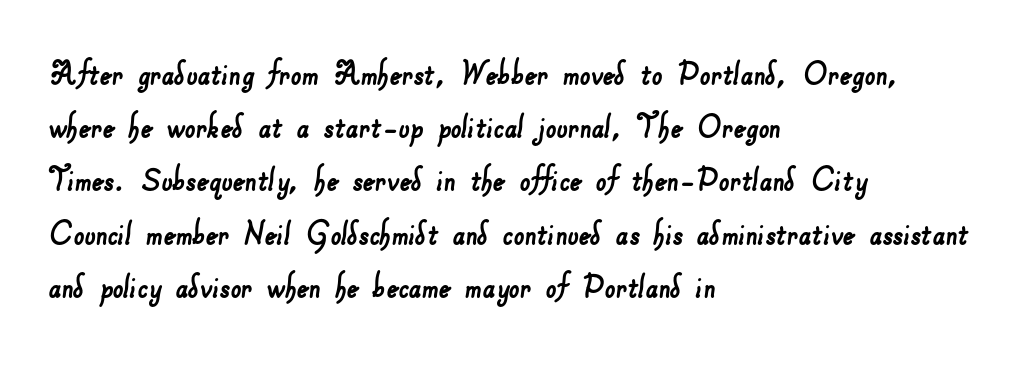
The image shows 38 px sans-serif type; set left-aligned, normal line spacing (1.4x), normal letter spacing, not underlined; low stroke contrast and a small x-height.
